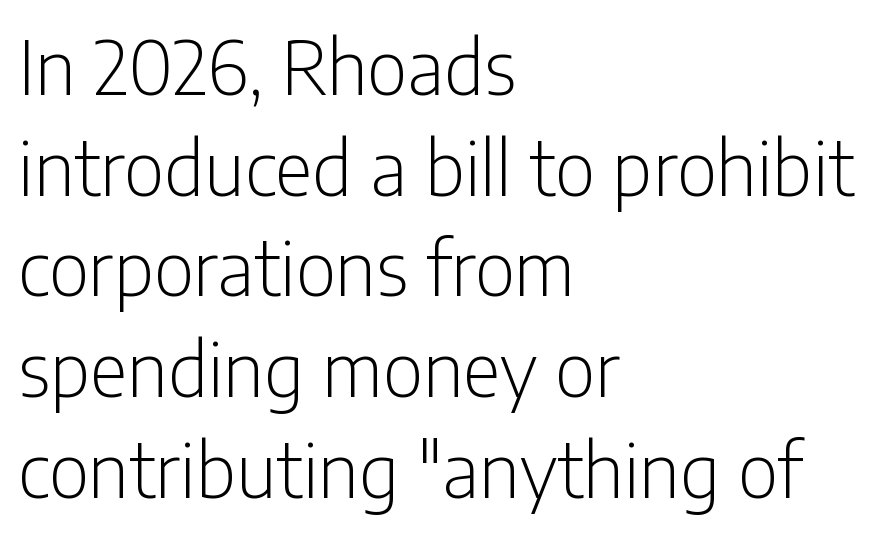
This is not heavy type; no bold has been used. The foot of each line stays bare and open. A typesetter would call this proportional, since set widths differ per character. A typesetter would mark this as roman, not italic.
